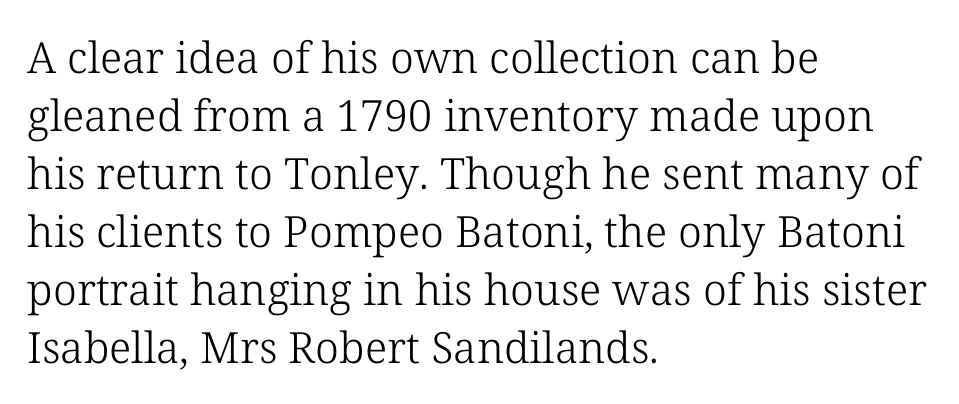
{"serif": "yes", "italic": "no", "bold": "no", "weight": "light", "width": "normal", "stroke_contrast": "low", "x_height": "medium", "monospaced": "no", "underline": "no", "align": "left", "line_spacing": "normal", "line_spacing_ratio": 1.35, "letter_spacing": "normal", "letter_spacing_em": 0.0, "glyph_px": 43}
